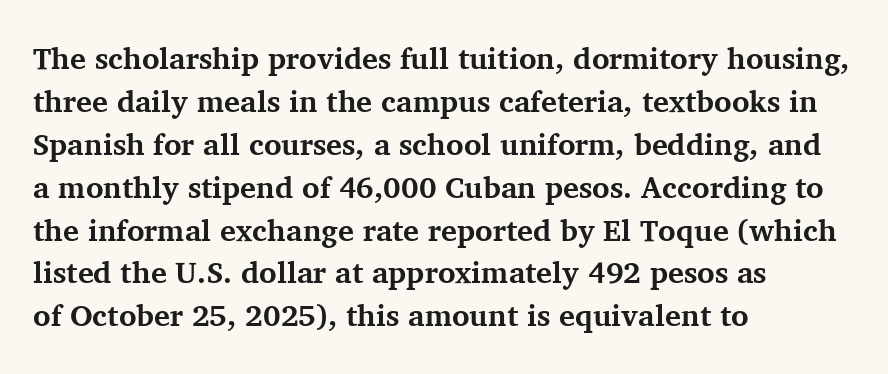
The image shows 30 px bold serif type, upright; set left-aligned, normal line spacing (1.43x), normal letter spacing, not underlined; medium stroke contrast and a medium x-height.
